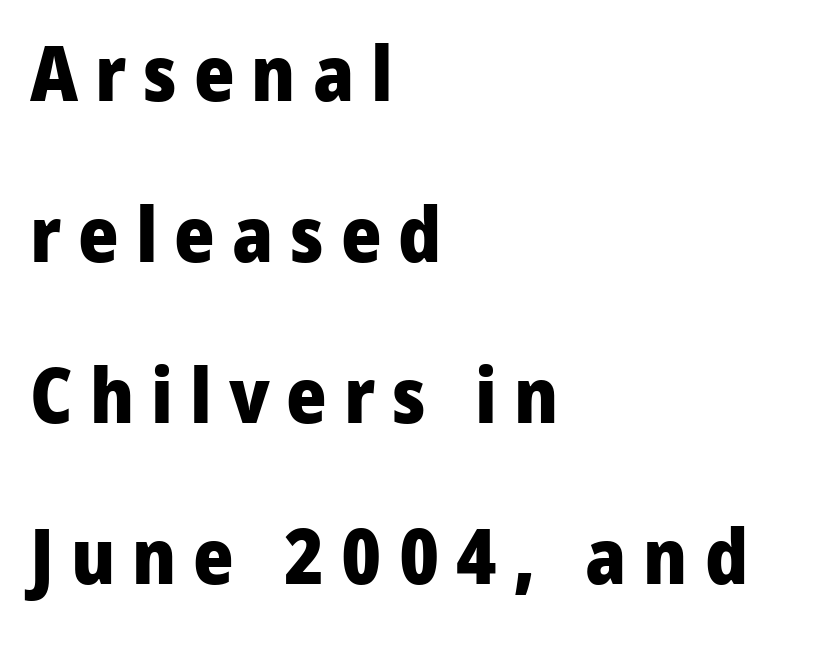
Each glyph is drawn with heavy, bold strokes. This block would shrink considerably if given ordinary leading; it's expanded now. Is the block centered? No — it sits flush against the left margin. This sample uses expanded letter spacing, leaving extra air between glyphs. Words float on clear page, feet unadorned. The lettering stays uniformly vertical, giving the passage a roman look.
